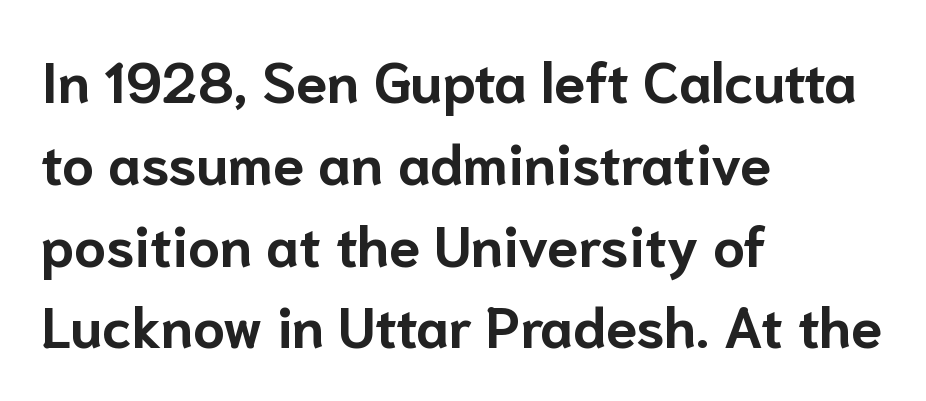
Q: Is the text bold? A: Yes.
Q: Is the text italic (slanted)? A: No, it is upright.
Q: Is the typeface a serif or a sans-serif typeface? A: Sans-serif.
Q: Is the text underlined? A: No.
Q: How is the paragraph aligned? A: Left-aligned.
Q: Is the spacing between letters normal or unusually wide? A: Normal.
Q: Is the spacing between lines tight, normal or loose? A: Normal.
Q: Width (condensed, normal, or wide)? A: Normal.
Q: Stroke contrast? A: Low.
Q: x-height? A: Medium.
Q: Monospaced? A: No.
